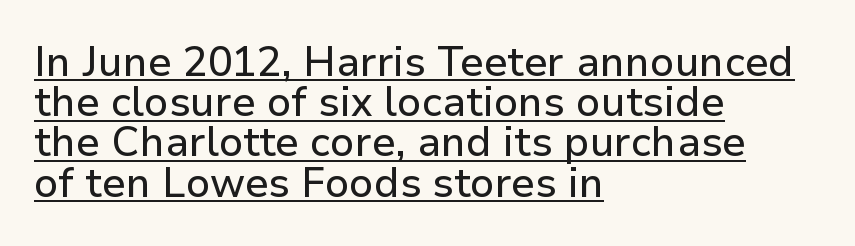
{"serif": "no", "italic": "no", "width": "normal", "stroke_contrast": "low", "x_height": "medium", "monospaced": "no", "underline": "yes", "align": "left", "line_spacing": "tight", "line_spacing_ratio": 0.98, "letter_spacing": "normal", "letter_spacing_em": 0.0, "glyph_px": 41}
